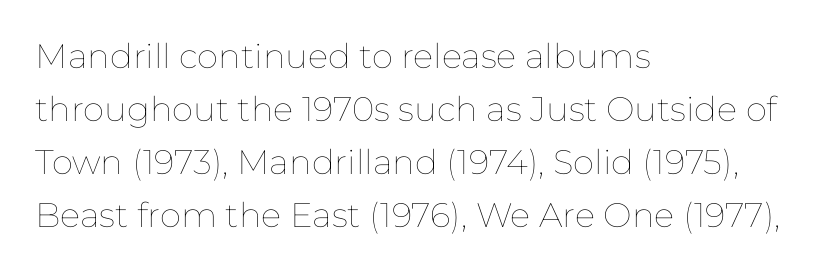
{"italic": "no", "bold": "no", "weight": "thin", "width": "normal", "stroke_contrast": "low", "x_height": "medium", "monospaced": "no", "underline": "no", "align": "left", "line_spacing": "normal", "line_spacing_ratio": 1.56, "letter_spacing": "normal", "letter_spacing_em": 0.0, "glyph_px": 34}
